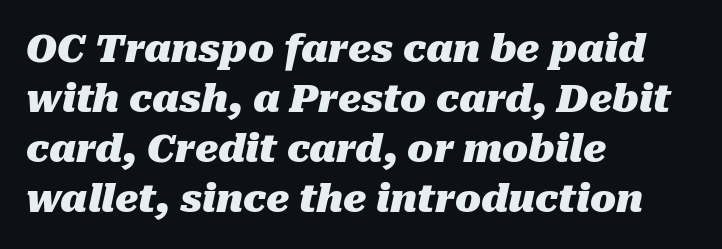
{"italic": "yes", "lean": "right", "slant_degrees": 10, "bold": "yes", "weight": "heavy", "width": "normal", "stroke_contrast": "medium", "x_height": "medium", "monospaced": "no", "underline": "no", "align": "left", "line_spacing": "normal", "line_spacing_ratio": 1.32, "letter_spacing": "normal", "letter_spacing_em": 0.0, "glyph_px": 38}
